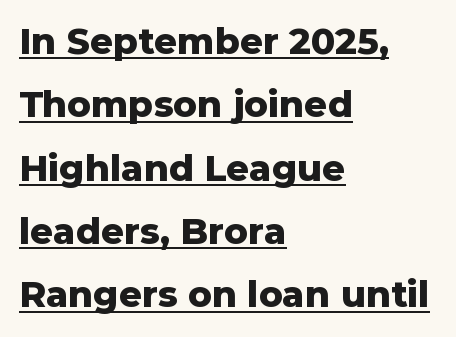
The image shows 36 px heavy sans-serif type, upright; set left-aligned, line spacing 1.76x, normal letter spacing, underlined; low stroke contrast and a medium x-height.
